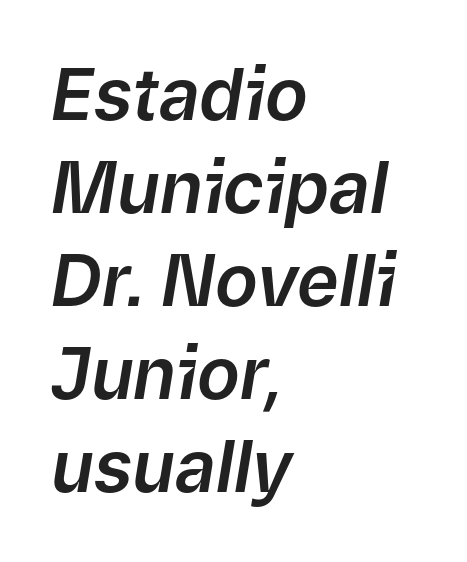
{"italic": "yes", "lean": "right", "slant_degrees": 9, "width": "normal", "stroke_contrast": "low", "x_height": "medium", "monospaced": "no", "underline": "no", "align": "left", "line_spacing": "normal", "line_spacing_ratio": 1.31, "letter_spacing": "normal", "letter_spacing_em": 0.0, "glyph_px": 71}
